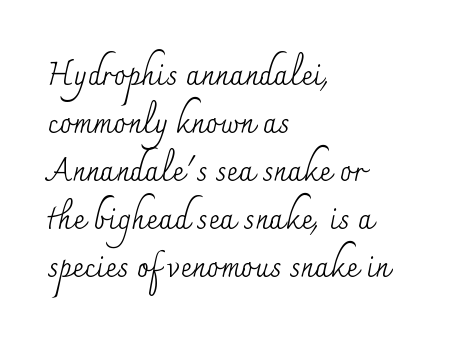
Is this a fixed-width face? No — the glyphs have proportional, varying widths. The vertical gap from one line to the next is medium. Standard letterfit; no display-style spreading of the glyphs. I'd call this a serif setting — the letters wear small feet. The cut favours lightness, reaching ordinary text weight at its darkest.
